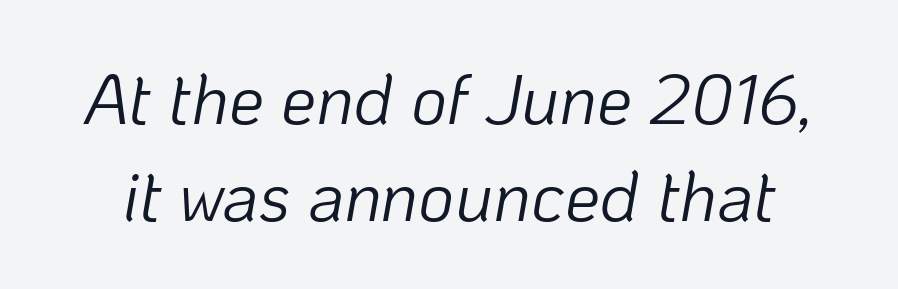
The image shows 70 px light type, italic (leaning right); set normal line spacing (1.38x), normal letter spacing, not underlined; low stroke contrast and a medium x-height.
